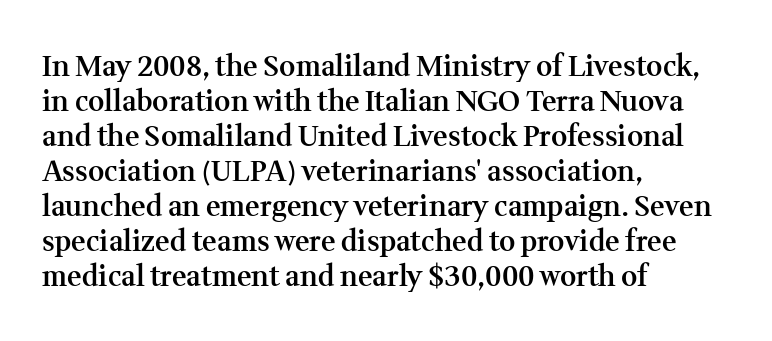
{"serif": "yes", "italic": "no", "bold": "semi", "weight": "semibold", "width": "normal", "stroke_contrast": "medium", "x_height": "medium", "monospaced": "no", "underline": "no", "align": "left", "line_spacing": "normal", "line_spacing_ratio": 1.25, "letter_spacing": "normal", "letter_spacing_em": 0.0, "glyph_px": 28}
